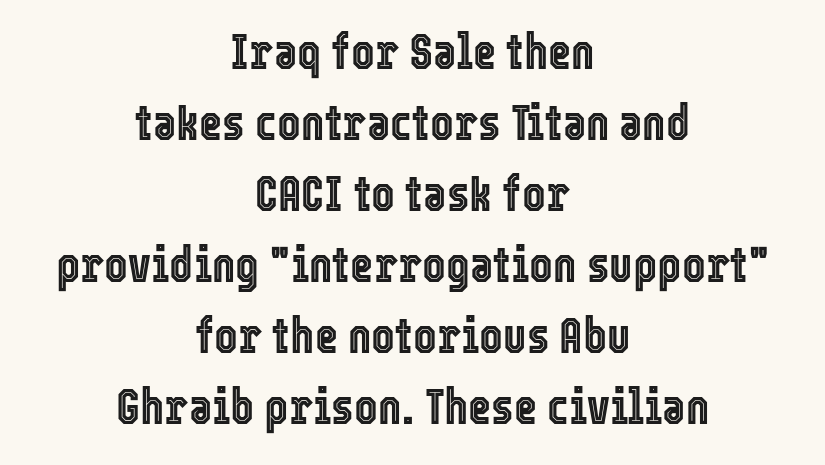
The image shows 50 px condensed type, upright; set centered, normal line spacing (1.42x), normal letter spacing, not underlined; a medium x-height.
